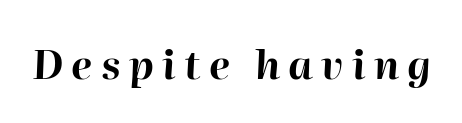
{"italic": "yes", "lean": "right", "slant_degrees": 2, "bold": "yes", "weight": "bold", "width": "normal", "stroke_contrast": "high", "x_height": "medium", "monospaced": "no", "underline": "no", "letter_spacing": "wide", "letter_spacing_em": 0.21, "glyph_px": 40}
